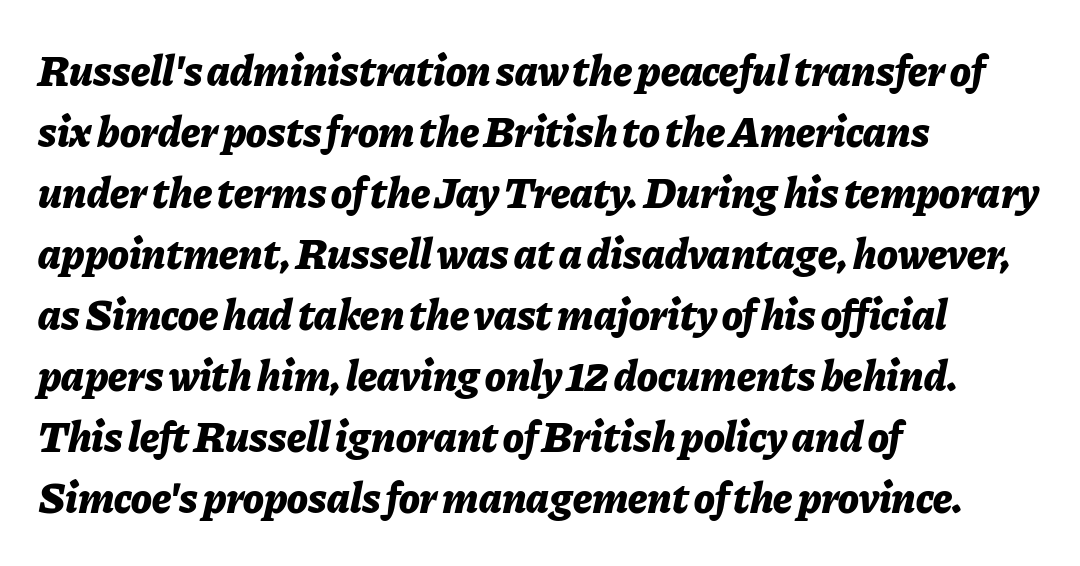
Casual observation: everything's shoved over to the left. Descenders hang freely into open space. Characters are canted at an angle relative to the baseline's perpendicular. Looks like regular typesetting: each glyph gets only the width it needs. The space between consecutive lines is moderate. Heavy, bold letterforms.
